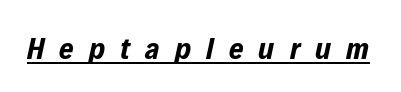
Q: Is the text bold? A: Yes.
Q: Is the text italic (slanted)? A: Yes, it leans right by about 12 degrees.
Q: Is the text underlined? A: Yes.
Q: Is the spacing between letters normal or unusually wide? A: Unusually wide.
Q: Width (condensed, normal, or wide)? A: Condensed.
Q: Stroke contrast? A: Low.
Q: x-height? A: Medium.
Q: Monospaced? A: No.
